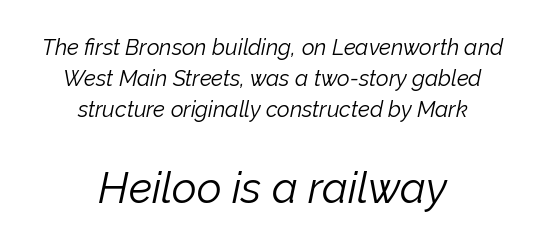
The letterforms sit shoulder to shoulder at normal distance. The vertical gap from one line to the next is medium. Which chunk is bigger? The second one — the bottom block dwarfs the top. Alignment: centered. The area under the type is left untouched.
